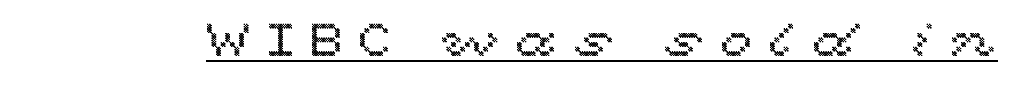
{"width": "wide", "x_height": "medium", "monospaced": "no", "underline": "yes", "letter_spacing": "wide", "letter_spacing_em": 0.37, "glyph_px": 46}
